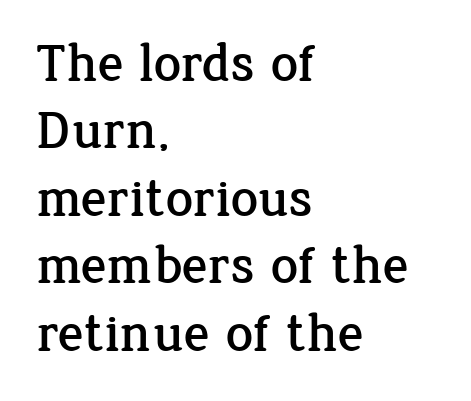
Q: Is the text italic (slanted)? A: No, it is upright.
Q: Is the typeface a serif or a sans-serif typeface? A: Serif.
Q: Is the text underlined? A: No.
Q: How is the paragraph aligned? A: Left-aligned.
Q: Is the spacing between letters normal or unusually wide? A: Normal.
Q: Is the spacing between lines tight, normal or loose? A: Normal.
Q: Width (condensed, normal, or wide)? A: Normal.
Q: Stroke contrast? A: Low.
Q: x-height? A: Medium.
Q: Monospaced? A: No.
